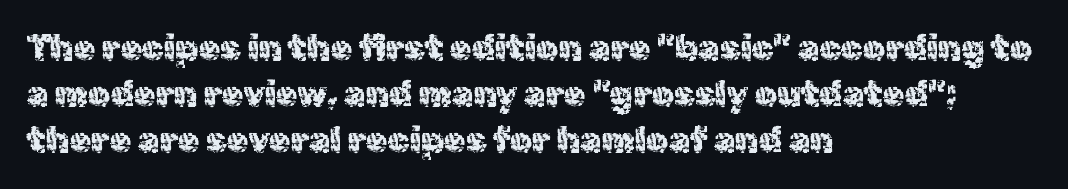
The image shows 35 px sans-serif type, upright; set left-aligned, normal line spacing (1.32x), normal letter spacing, not underlined; a medium x-height.
